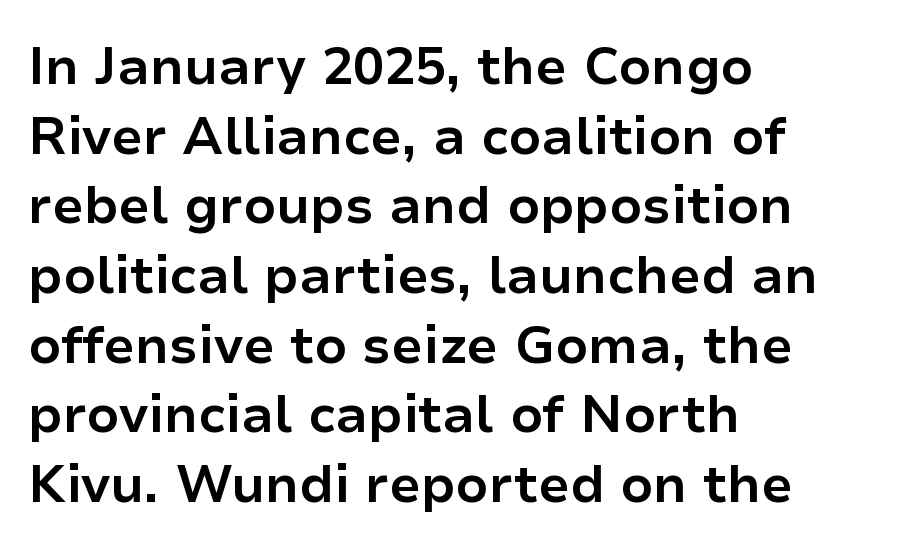
{"serif": "no", "italic": "no", "bold": "yes", "weight": "bold", "width": "normal", "stroke_contrast": "low", "x_height": "medium", "monospaced": "no", "underline": "no", "align": "left", "line_spacing": "normal", "line_spacing_ratio": 1.34, "letter_spacing": "normal", "letter_spacing_em": 0.0, "glyph_px": 52}
